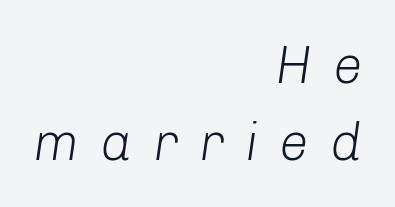
No heavy texture on the line: the type isn't bold. Every character sits at an angle, as italics do. The lines in this sample share a right terminus and differ only in where they begin. These lines are rendered in a variable-pitch font. The strip under each line holds only bare page. There is plenty of visible air inserted between adjacent glyphs.
